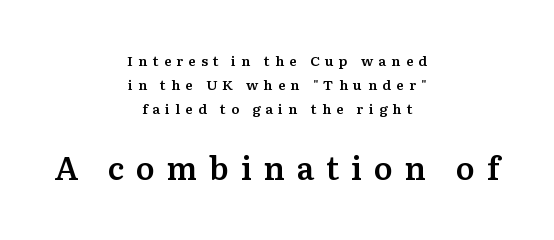
The image shows 32 px semibold serif type, upright; set centered, normal line spacing (1.7x), unusually wide letter spacing (+0.37 em), not underlined; the second (bottom) block is 2.29x larger; medium stroke contrast and a medium x-height.
